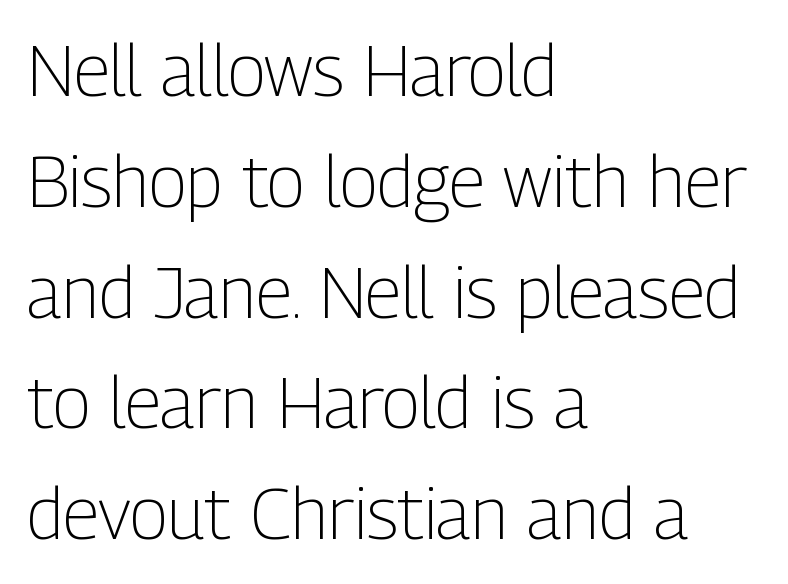
{"serif": "no", "italic": "no", "bold": "no", "weight": "light", "width": "condensed", "stroke_contrast": "low", "x_height": "medium", "monospaced": "no", "underline": "no", "align": "left", "line_spacing": "normal", "line_spacing_ratio": 1.56, "letter_spacing": "normal", "letter_spacing_em": 0.0, "glyph_px": 71}
